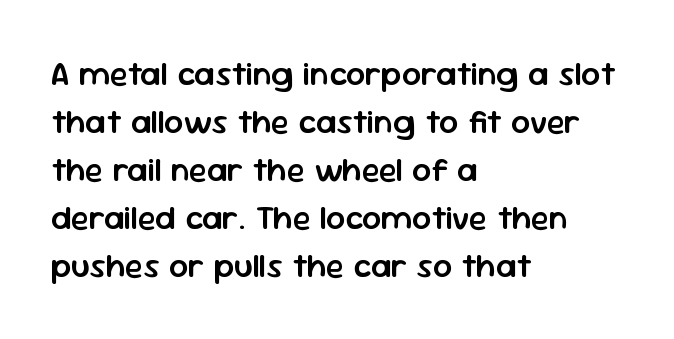
The image shows 34 px semibold sans-serif type, upright; set left-aligned, normal line spacing (1.41x), normal letter spacing, not underlined; low stroke contrast and a medium x-height.
